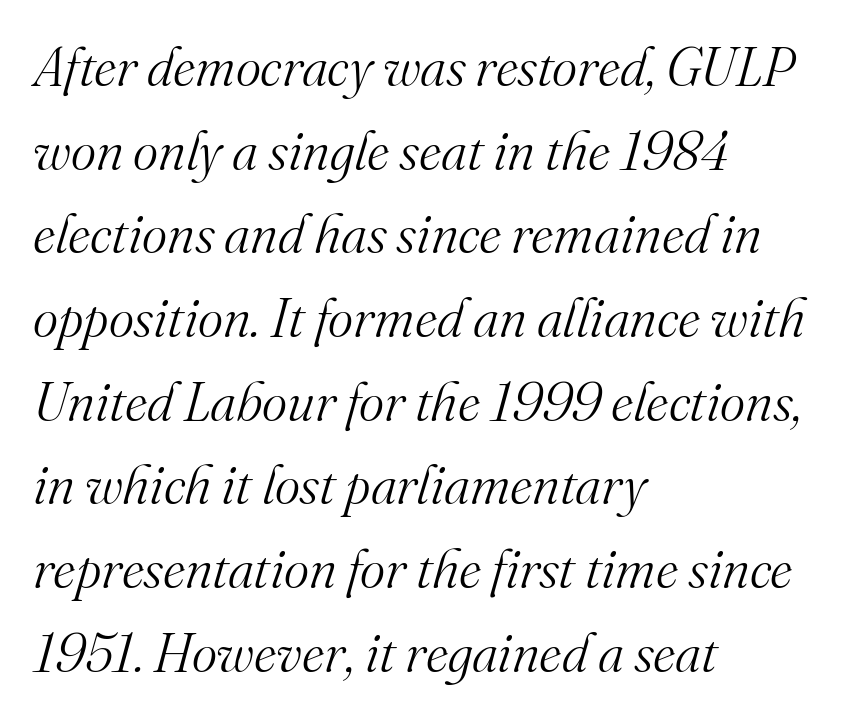
The lines sit at an ordinary, default distance from one another. These lines are rendered in a variable-pitch font. Plain, unruled lines of type. Nothing unusual about the tracking: characters are spaced as the font intends. Looking at the ascenders, they clearly lean.
